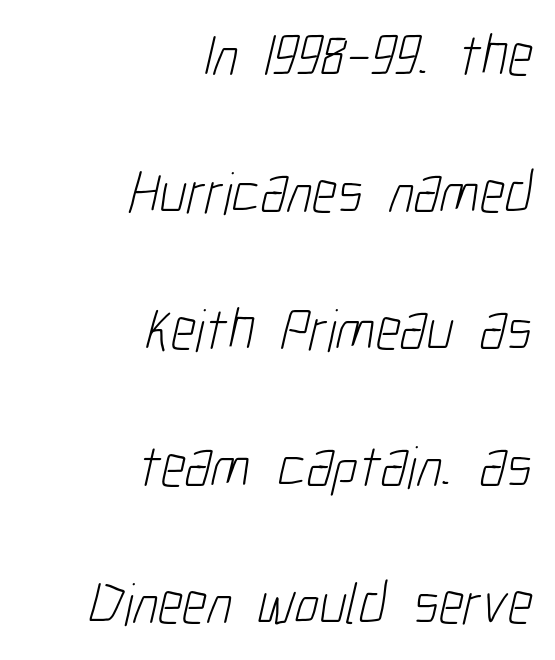
Q: Is the text bold? A: No.
Q: Is the typeface a serif or a sans-serif typeface? A: Sans-serif.
Q: Is the text underlined? A: No.
Q: How is the paragraph aligned? A: Right-aligned.
Q: Is the spacing between letters normal or unusually wide? A: Normal.
Q: Is the spacing between lines tight, normal or loose? A: Loose.
Q: Width (condensed, normal, or wide)? A: Condensed.
Q: Stroke contrast? A: Low.
Q: x-height? A: Medium.
Q: Monospaced? A: No.
